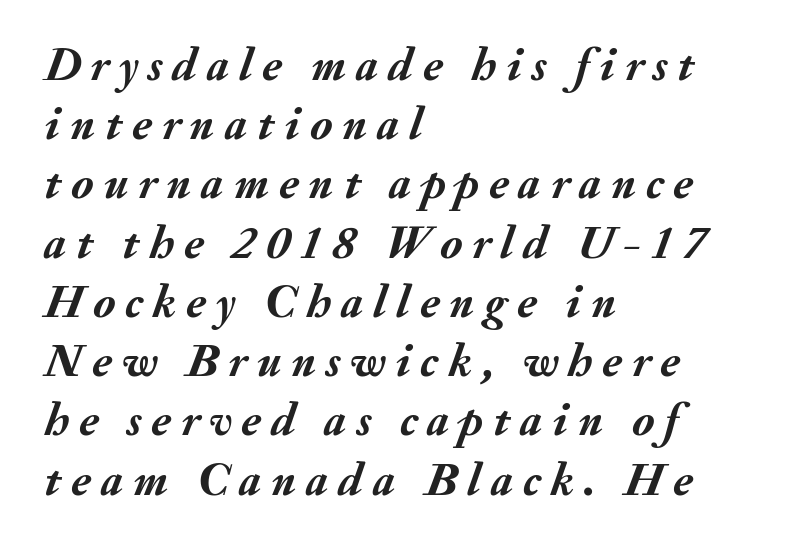
Q: Is the text bold? A: Yes.
Q: Is the text italic (slanted)? A: Yes, it leans right by about 20 degrees.
Q: Is the text underlined? A: No.
Q: How is the paragraph aligned? A: Left-aligned.
Q: Is the spacing between letters normal or unusually wide? A: Unusually wide.
Q: Is the spacing between lines tight, normal or loose? A: Normal.
Q: Width (condensed, normal, or wide)? A: Normal.
Q: Stroke contrast? A: Medium.
Q: x-height? A: Small.
Q: Monospaced? A: No.
